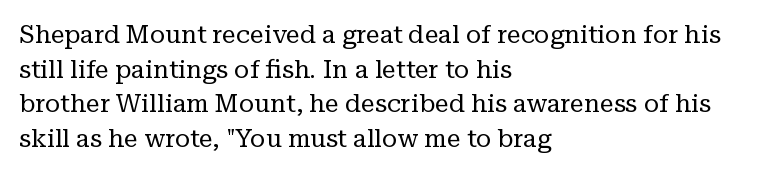
Q: Is the text bold? A: No.
Q: Is the text italic (slanted)? A: No, it is upright.
Q: Is the text underlined? A: No.
Q: How is the paragraph aligned? A: Left-aligned.
Q: Is the spacing between letters normal or unusually wide? A: Normal.
Q: Is the spacing between lines tight, normal or loose? A: Normal.
